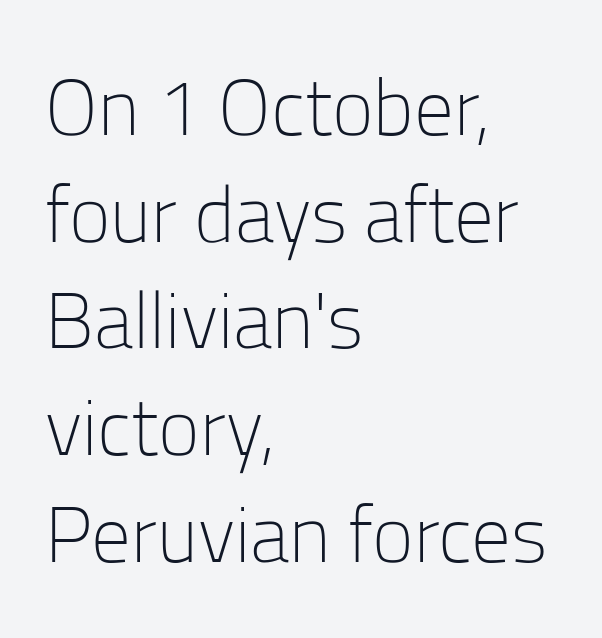
These lines are set flush left with a ragged right edge. The letters look calm and open, with moderate or lighter stems. The glyphs in this specimen are sans serif. Descenders hang freely into open space. The line-height multiplier appears to be the usual default. You can tell it's not italic because the verticals are truly vertical.
